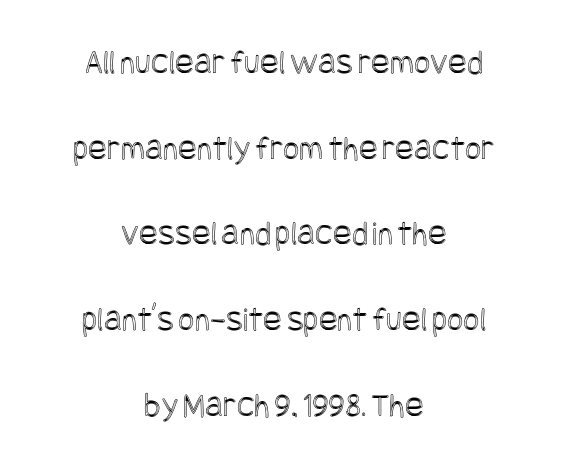
{"italic": "no", "width": "condensed", "x_height": "large", "underline": "no", "align": "center", "line_spacing": "loose", "line_spacing_ratio": 2.45, "letter_spacing": "normal", "letter_spacing_em": 0.0, "glyph_px": 35}
